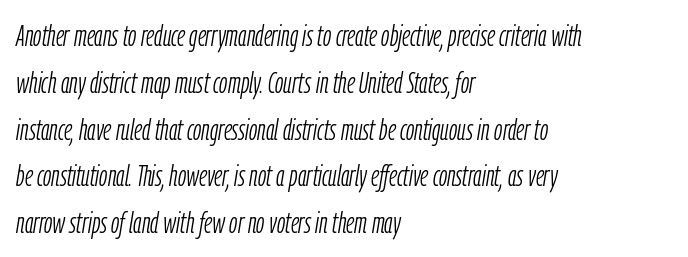
Q: Is the text bold? A: No.
Q: Is the text italic (slanted)? A: Yes, it leans right by about 9 degrees.
Q: Is the text underlined? A: No.
Q: How is the paragraph aligned? A: Left-aligned.
Q: Is the spacing between letters normal or unusually wide? A: Normal.
Q: Is the spacing between lines tight, normal or loose? A: Normal.
Q: Width (condensed, normal, or wide)? A: Condensed.
Q: Stroke contrast? A: Low.
Q: x-height? A: Medium.
Q: Monospaced? A: No.
